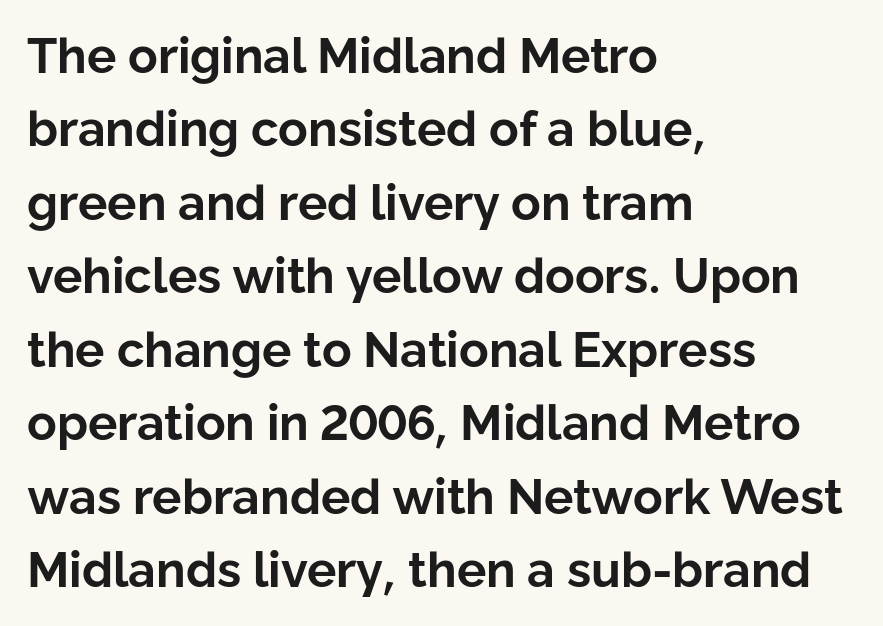
The image shows 49 px bold sans-serif type, upright; set left-aligned, normal line spacing (1.5x), normal letter spacing, not underlined; low stroke contrast and a medium x-height.
